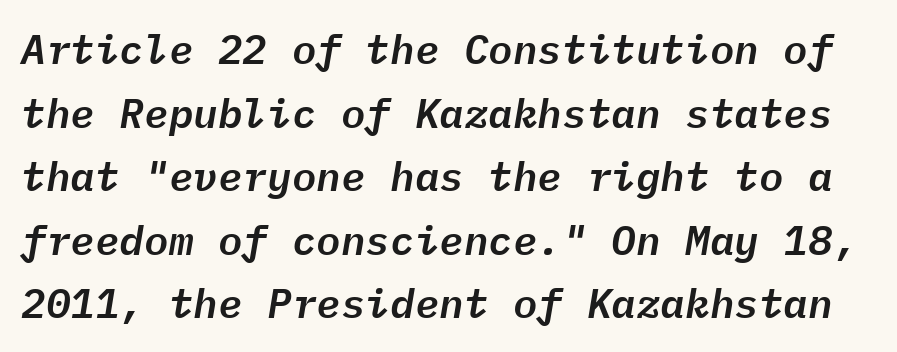
Students, observe: this is what conventionally led text looks like. The face used here is monospaced, like something from a code editor. This is oblique type, the kind used for emphasis or titles. Quick note: underline off. Letter spacing: default.
